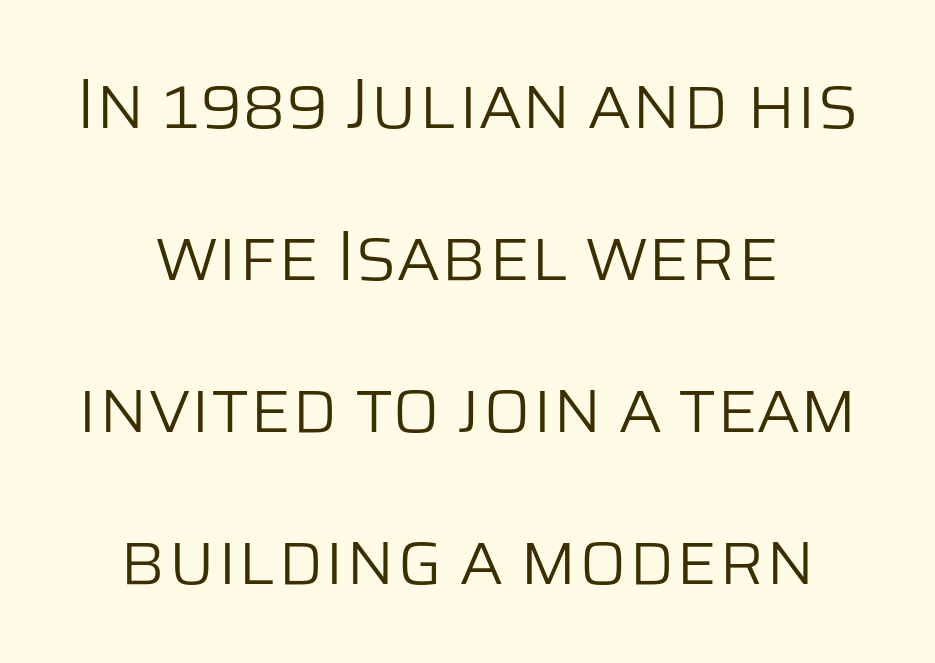
{"serif": "no", "italic": "no", "bold": "no", "weight": "light", "width": "normal", "stroke_contrast": "low", "x_height": "large", "monospaced": "no", "underline": "no", "align": "center", "line_spacing": "loose", "line_spacing_ratio": 2.14, "letter_spacing": "normal", "letter_spacing_em": 0.0, "glyph_px": 71}
